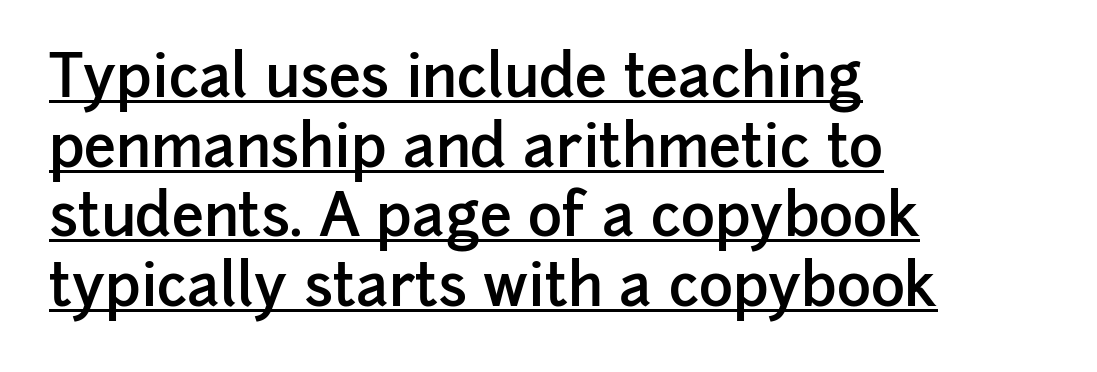
{"serif": "no", "italic": "no", "bold": "semi", "weight": "semibold", "width": "normal", "stroke_contrast": "low", "x_height": "medium", "monospaced": "no", "underline": "yes", "align": "left", "line_spacing_ratio": 1.2, "letter_spacing": "normal", "letter_spacing_em": 0.0, "glyph_px": 58}
